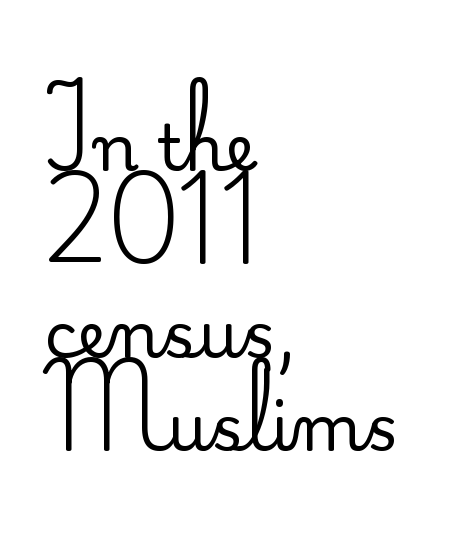
The rendering keeps characters at their native spacing. If you drew a ruler down the left edge, every line would touch it. These lines are composed in type with serifs. Summary of vertical rhythm: regular, with standard interline spacing. Ordinary non-slanted type is in use.
